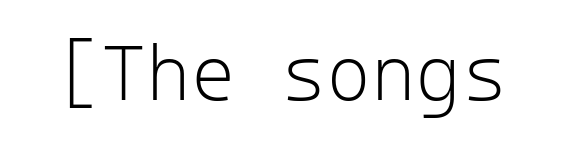
The image shows 77 px light sans-serif type, upright, monospaced; set normal letter spacing, not underlined; low stroke contrast and a medium x-height.
